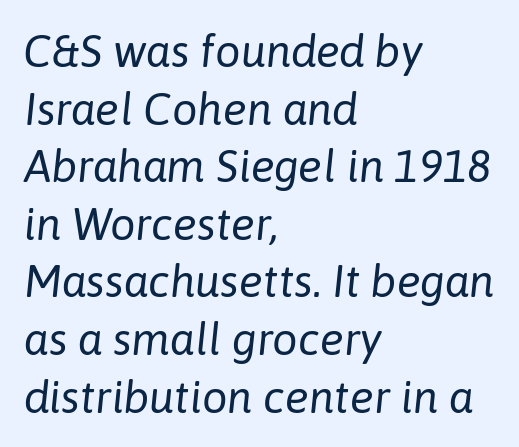
The image shows 45 px regular-weight type, italic (leaning right); set left-aligned, normal line spacing (1.28x), normal letter spacing, not underlined; low stroke contrast and a medium x-height.
